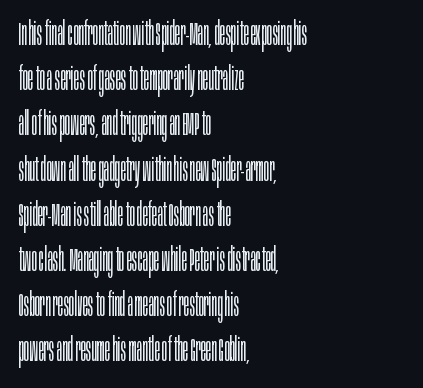
The image shows 33 px light, condensed sans-serif type, upright; set left-aligned, normal line spacing (1.37x), normal letter spacing, not underlined; low stroke contrast and a large x-height.
